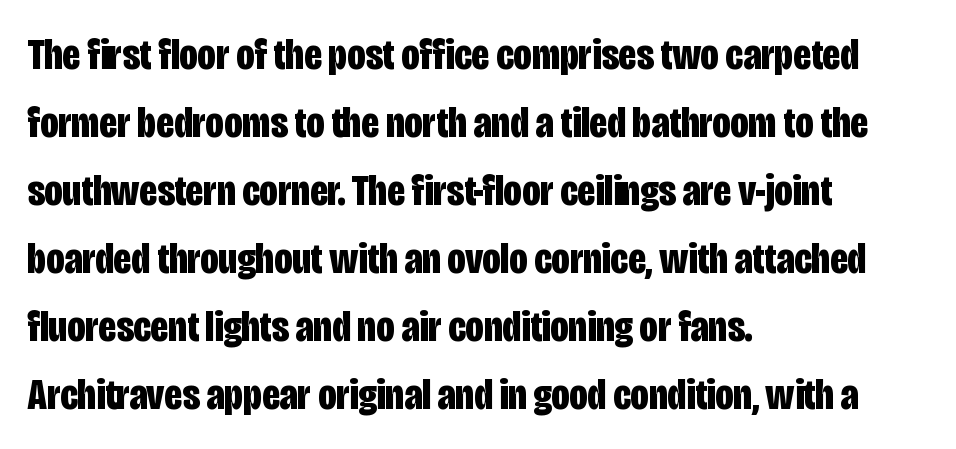
Here the designer chose a conventional face with non-uniform glyph widths. The words here are not underlined. The rows are spaced the way most documents space them. The type is set solid horizontally, with unmodified tracking. If you drew a line through each stem, it would be perfectly vertical. This rendering employs a face without finishing strokes, i.e., a sans-serif.
